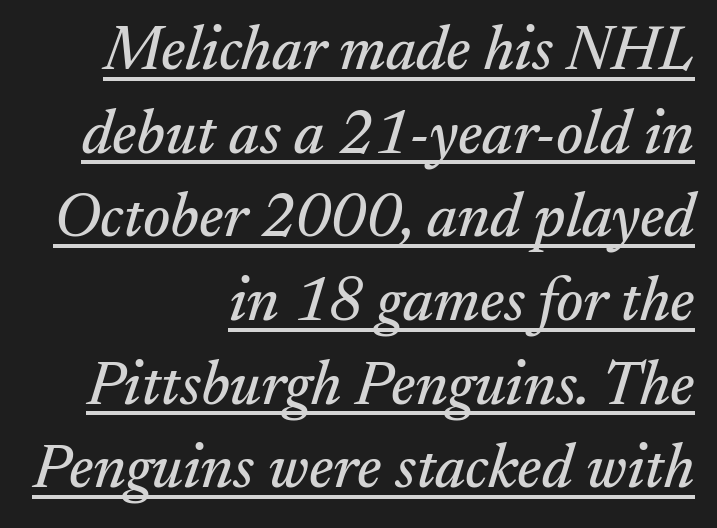
The face used here is seriffed, in the tradition of book romans. The compositor pushed each line to the right boundary. The letters advance in unequal steps, a hallmark of proportional type. Is the type slanted? Yes — the strokes lean at a clear angle. Notice how descenders clear the ascenders below comfortably — that's standard leading. You can see a thin bar hugging the bottom of the glyphs.
